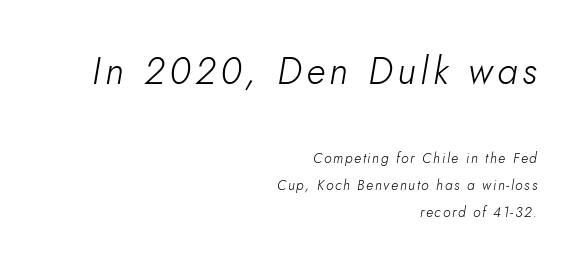
{"italic": "yes", "lean": "right", "slant_degrees": 10, "bold": "no", "weight": "light", "width": "normal", "stroke_contrast": "low", "x_height": "small", "monospaced": "no", "underline": "no", "align": "right", "line_spacing": "loose", "line_spacing_ratio": 1.94, "larger_block": "first", "size_ratio": 2.71, "glyph_px": 38}
